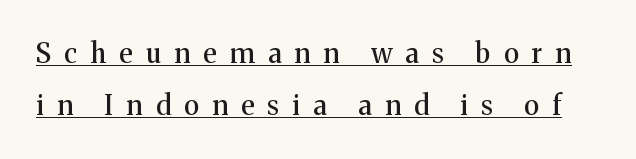
Q: Is the text italic (slanted)? A: No, it is upright.
Q: Is the text underlined? A: Yes.
Q: Is the spacing between letters normal or unusually wide? A: Unusually wide.
Q: Is the spacing between lines tight, normal or loose? A: Loose.
